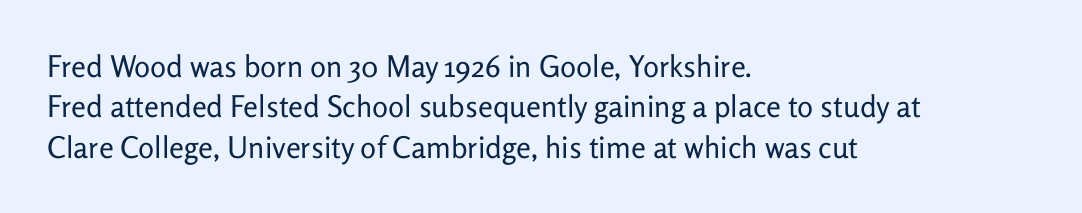
The characters display no serif detailing; their extremities are plain. In CSS terms this would be text-align: left. Ordinary non-slanted type is in use. A typesetter would call this proportional, since set widths differ per character.
